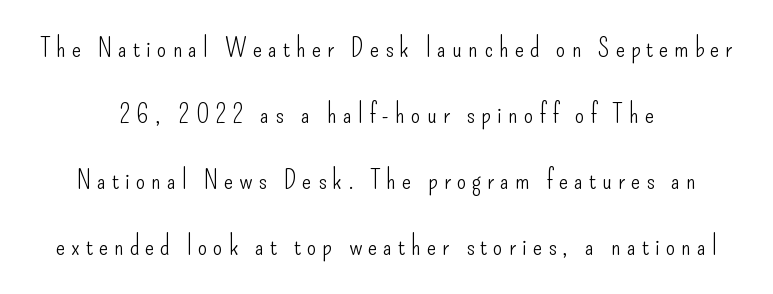
The setting favours the middle, as headings and verse often do. The characters are drawn with everyday or finer stroke widths. A bare baseline throughout the passage. The tracking reads as deliberately expanded to a designer's eye. Notice how the stems are strictly vertical — no italics here. Summary of vertical rhythm: relaxed, with wide interline spacing.
